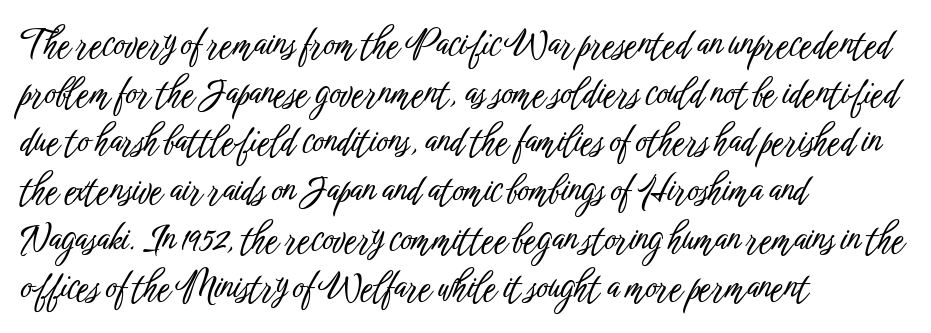
The image shows 35 px condensed sans-serif type; set left-aligned, normal line spacing (1.39x), normal letter spacing, not underlined; low stroke contrast and a medium x-height.
